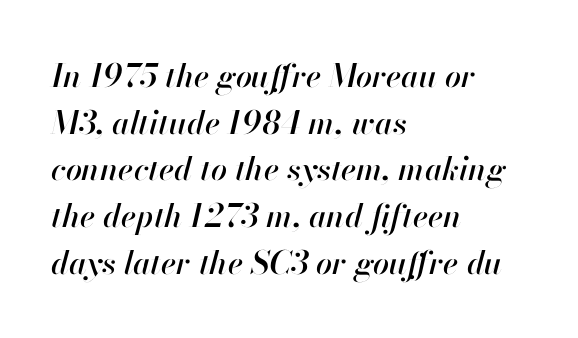
Q: Is the text italic (slanted)? A: Yes, it leans right by about 13 degrees.
Q: Is the text underlined? A: No.
Q: How is the paragraph aligned? A: Left-aligned.
Q: Is the spacing between letters normal or unusually wide? A: Normal.
Q: Is the spacing between lines tight, normal or loose? A: Normal.
Q: Width (condensed, normal, or wide)? A: Normal.
Q: Stroke contrast? A: High.
Q: x-height? A: Small.
Q: Monospaced? A: No.
